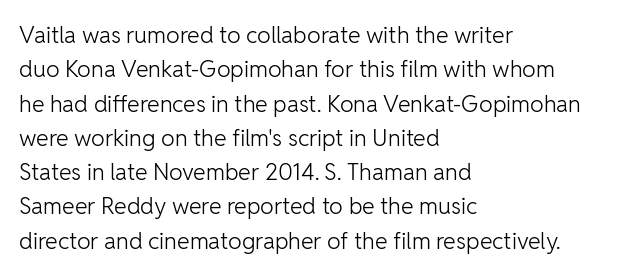
Q: Is the text bold? A: No.
Q: Is the text italic (slanted)? A: No, it is upright.
Q: Is the text underlined? A: No.
Q: How is the paragraph aligned? A: Left-aligned.
Q: Is the spacing between letters normal or unusually wide? A: Normal.
Q: Is the spacing between lines tight, normal or loose? A: Normal.
